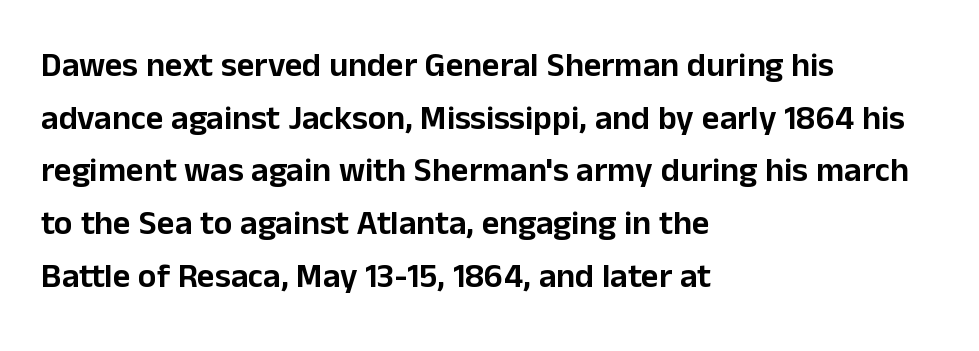
The image shows 34 px sans-serif type, upright; set left-aligned, normal line spacing (1.55x), normal letter spacing, not underlined; low stroke contrast and a medium x-height.
